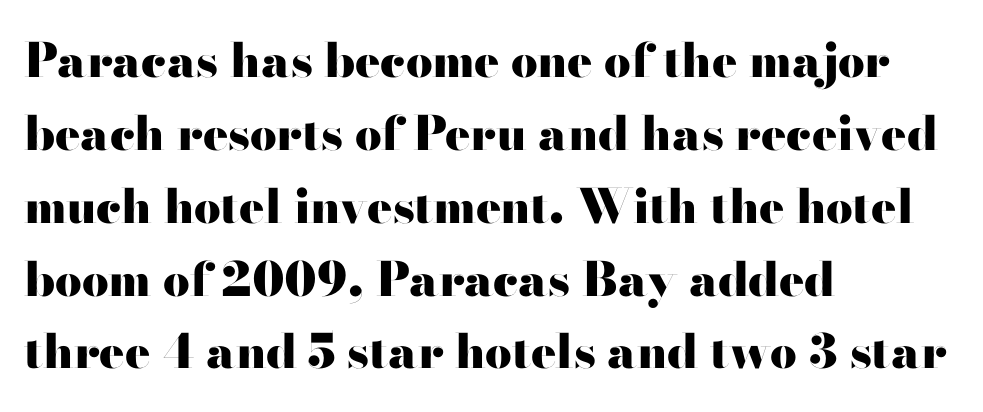
The image shows 47 px heavy, wide sans-serif type, upright; set left-aligned, normal line spacing (1.55x), normal letter spacing, not underlined; high stroke contrast and a small x-height.
